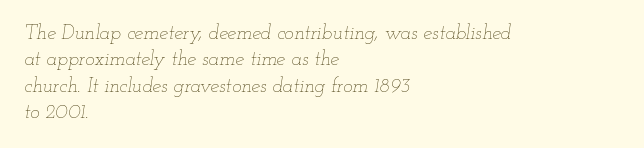
Q: Is the text bold? A: No.
Q: Is the text italic (slanted)? A: Yes, it leans right by about 12 degrees.
Q: Is the text underlined? A: No.
Q: How is the paragraph aligned? A: Left-aligned.
Q: Is the spacing between letters normal or unusually wide? A: Normal.
Q: Is the spacing between lines tight, normal or loose? A: Normal.
